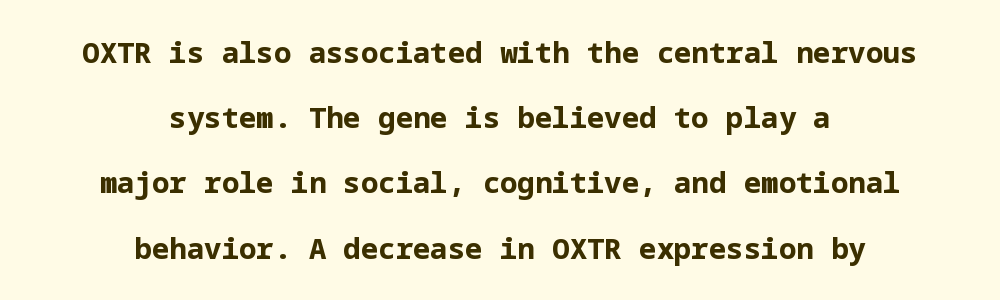
{"serif": "no", "italic": "no", "bold": "yes", "weight": "bold", "width": "normal", "stroke_contrast": "low", "x_height": "medium", "underline": "no", "align": "center", "line_spacing": "loose", "line_spacing_ratio": 2.25, "letter_spacing": "normal", "letter_spacing_em": 0.0, "glyph_px": 29}
